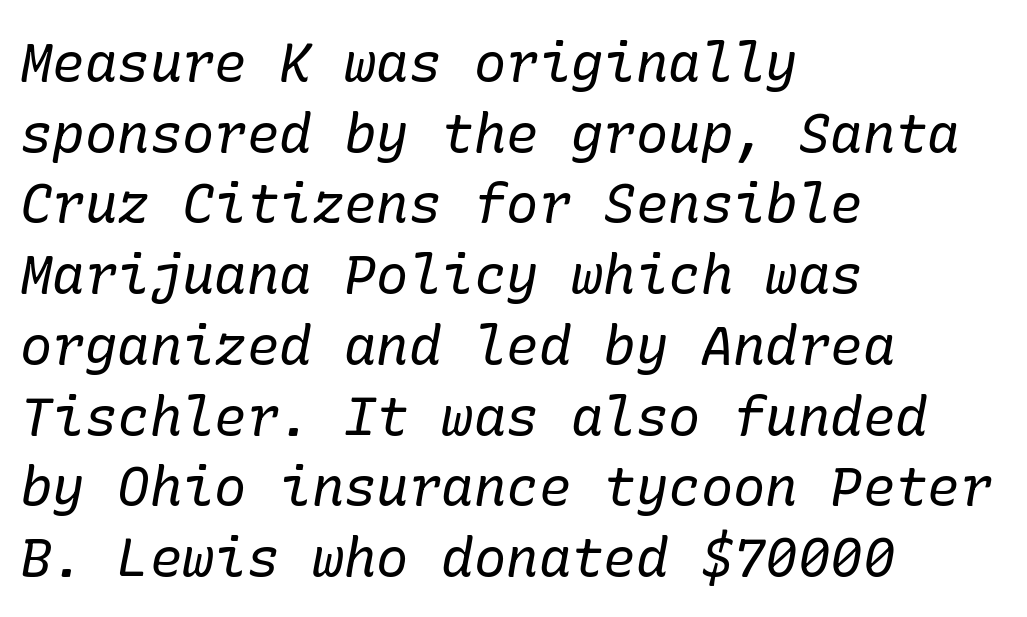
You can tell it's italic because the verticals aren't actually vertical. Visually the block forms a straight wall on the left and a jagged coastline on the right. Words appear dense and cohesive because spacing is normal.
